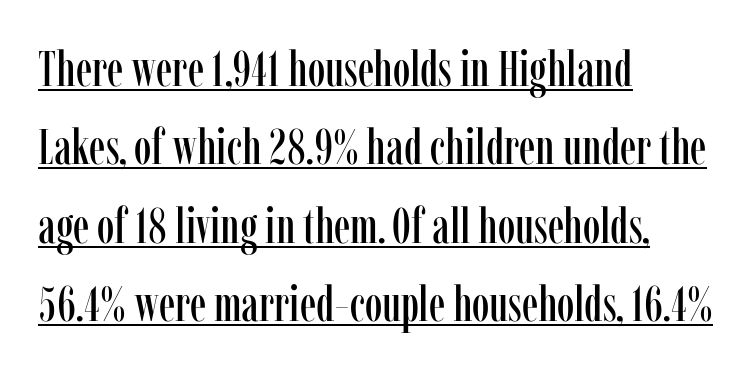
Q: Is the text italic (slanted)? A: No, it is upright.
Q: Is the typeface a serif or a sans-serif typeface? A: Serif.
Q: Is the text underlined? A: Yes.
Q: How is the paragraph aligned? A: Left-aligned.
Q: Is the spacing between letters normal or unusually wide? A: Normal.
Q: Is the spacing between lines tight, normal or loose? A: Normal.
Q: Width (condensed, normal, or wide)? A: Condensed.
Q: Stroke contrast? A: Low.
Q: x-height? A: Medium.
Q: Monospaced? A: No.
